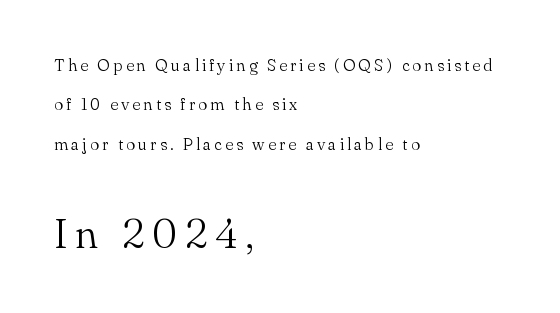
Q: Is the text bold? A: No.
Q: Is the text italic (slanted)? A: No, it is upright.
Q: Is the typeface a serif or a sans-serif typeface? A: Serif.
Q: Is the text underlined? A: No.
Q: How is the paragraph aligned? A: Left-aligned.
Q: Is the spacing between lines tight, normal or loose? A: Loose.
Q: Which block of text is set in a larger size, the first (top) or the second (bottom)? A: The second (bottom) one.
Q: Width (condensed, normal, or wide)? A: Normal.
Q: Stroke contrast? A: Medium.
Q: x-height? A: Small.
Q: Monospaced? A: No.
